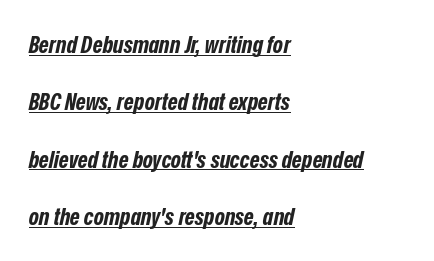
A student would call this left alignment; a typographer would say flush left, rag right. The words here are underlined. Compared with an ordinary text face, these strokes are far heavier — a full bold. The lines are spread far apart with generous leading. Tracking here is standard; glyphs follow each other at the usual distance.
